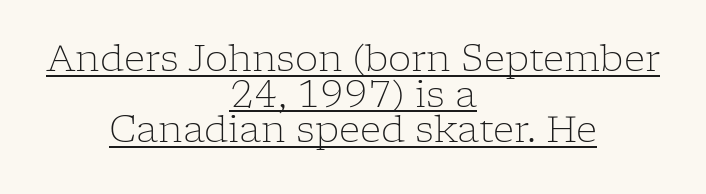
Q: Is the text bold? A: No.
Q: Is the text italic (slanted)? A: No, it is upright.
Q: Is the typeface a serif or a sans-serif typeface? A: Serif.
Q: Is the text underlined? A: Yes.
Q: How is the paragraph aligned? A: Centered.
Q: Is the spacing between letters normal or unusually wide? A: Normal.
Q: Is the spacing between lines tight, normal or loose? A: Tight.
Q: Width (condensed, normal, or wide)? A: Normal.
Q: Stroke contrast? A: Low.
Q: x-height? A: Medium.
Q: Monospaced? A: No.
